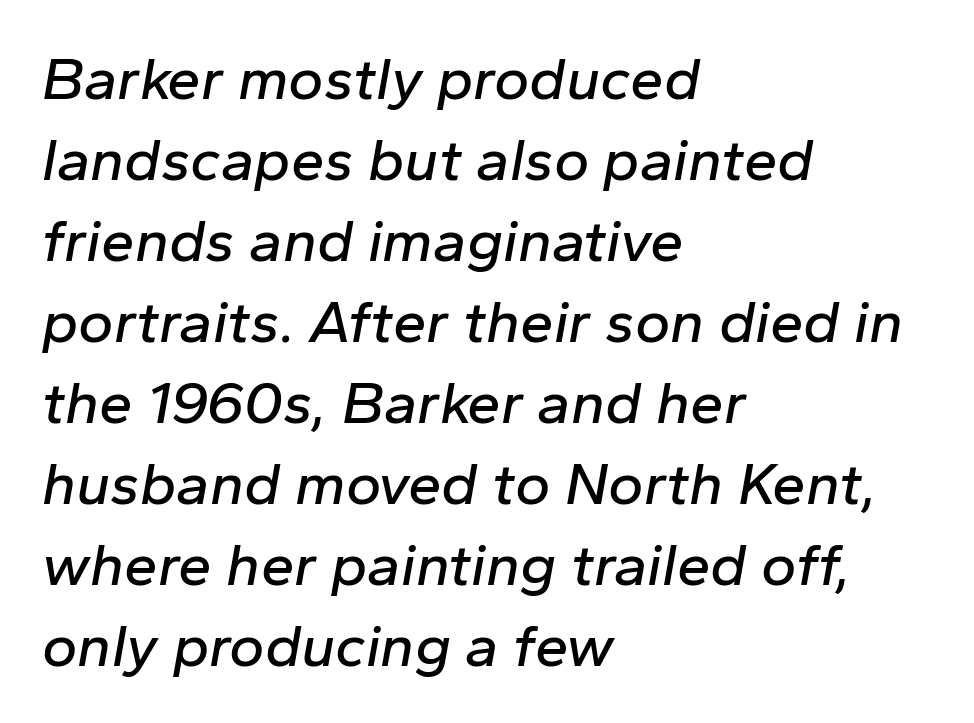
The image shows 60 px text type, italic (leaning right); set left-aligned, normal line spacing (1.35x), normal letter spacing, not underlined; low stroke contrast and a medium x-height.
